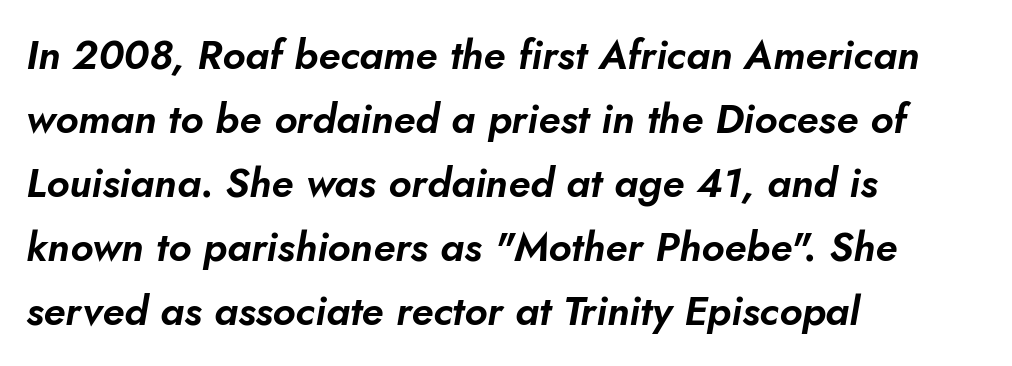
In CSS terms this would be text-align: left. Horizontal bands of white between lines are of average thickness. Has an underline been added? It has not. This sample has the flowing, uneven cadence of proportional lettering. Here the glyphs are tracked normally, forming tight word shapes.
